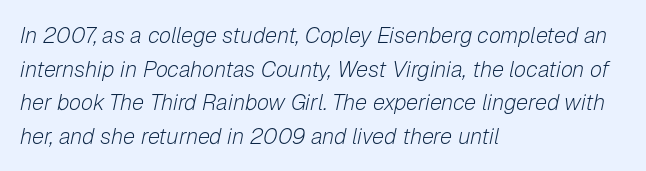
{"italic": "yes", "lean": "right", "slant_degrees": 12, "bold": "no", "underline": "no", "align": "left", "line_spacing": "normal", "line_spacing_ratio": 1.53, "letter_spacing": "normal", "letter_spacing_em": 0.0, "glyph_px": 22}
